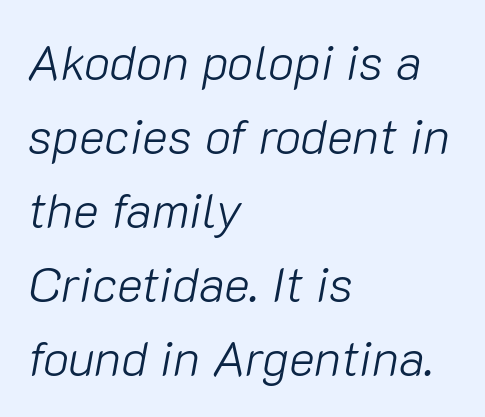
This sample uses an oblique cut, with every glyph tilted off the vertical. Think of a printed novel: that variable character pitch is what you see here. Reading down the block, your eye returns to a fixed left position each line. Heft: none added — not bold. The words here are not underlined. The line-height multiplier appears to be the usual default.
